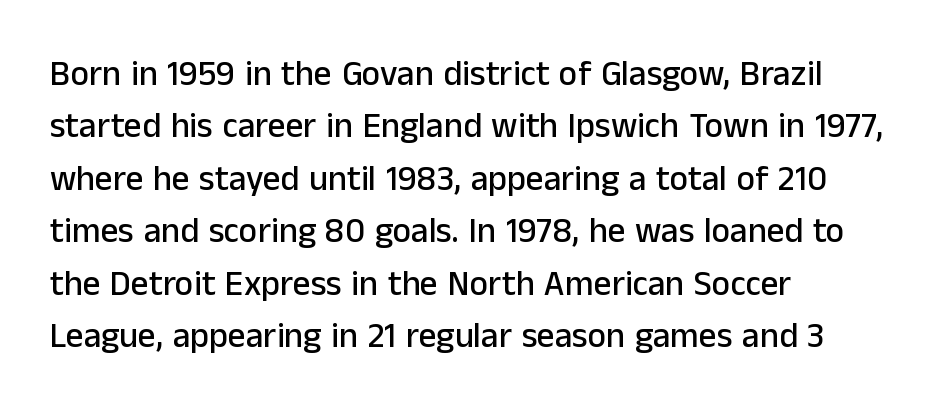
{"serif": "no", "italic": "no", "width": "normal", "stroke_contrast": "low", "x_height": "medium", "monospaced": "no", "underline": "no", "align": "left", "line_spacing": "normal", "line_spacing_ratio": 1.5, "letter_spacing": "normal", "letter_spacing_em": 0.0, "glyph_px": 35}
